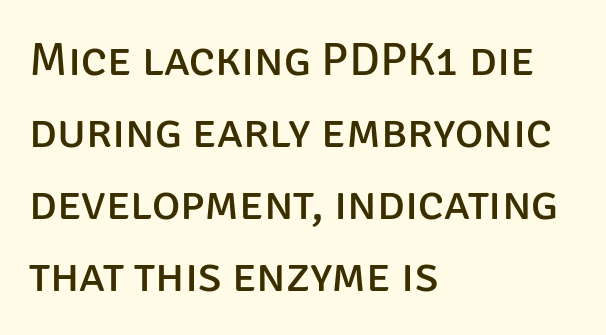
The image shows 48 px regular-weight sans-serif type, upright; set left-aligned, normal line spacing (1.5x), normal letter spacing, not underlined; low stroke contrast and a large x-height.
